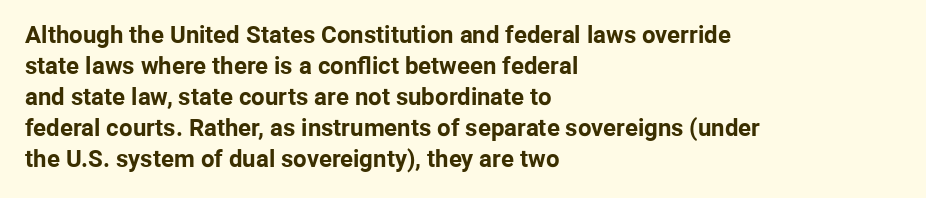
If you measured baseline to baseline, you'd find a middling distance. The specimen reads as upright at a glance. Glyph-to-glyph distance matches everyday printed text. Heavy, bold letterforms. Each row of text sits above clean, open space.
